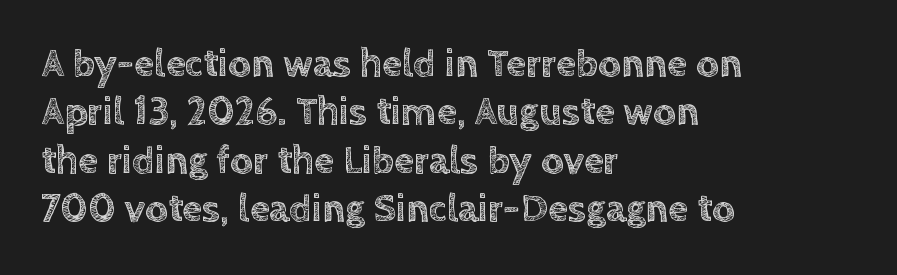
The image shows 40 px text type, upright; set left-aligned, line spacing 1.21x, normal letter spacing, not underlined; a large x-height.
